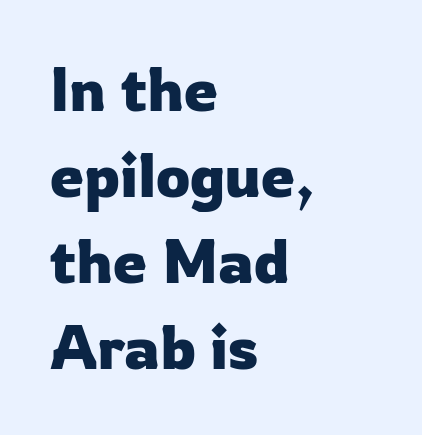
{"serif": "no", "italic": "no", "width": "normal", "stroke_contrast": "low", "x_height": "medium", "monospaced": "no", "underline": "no", "align": "left", "line_spacing": "normal", "line_spacing_ratio": 1.41, "letter_spacing": "normal", "letter_spacing_em": 0.0, "glyph_px": 61}
